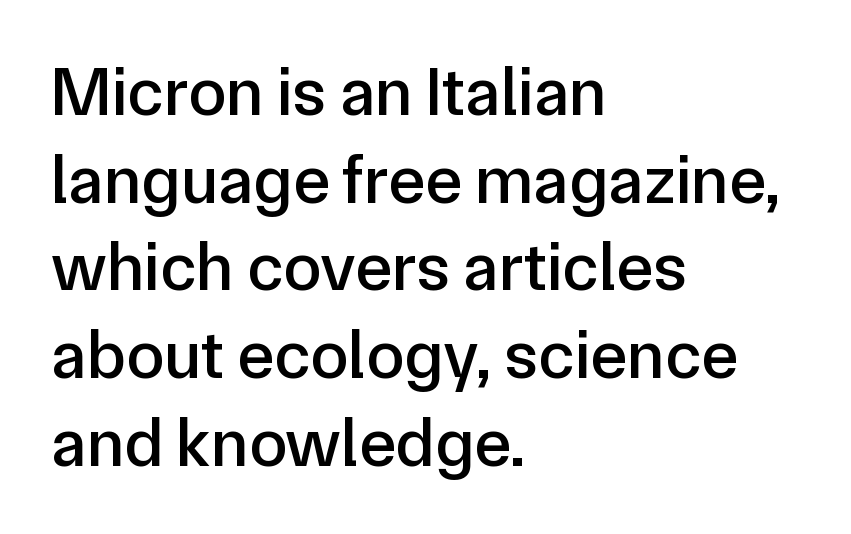
Q: Is the text italic (slanted)? A: No, it is upright.
Q: Is the typeface a serif or a sans-serif typeface? A: Sans-serif.
Q: Is the text underlined? A: No.
Q: How is the paragraph aligned? A: Left-aligned.
Q: Is the spacing between letters normal or unusually wide? A: Normal.
Q: Is the spacing between lines tight, normal or loose? A: Normal.
Q: Width (condensed, normal, or wide)? A: Normal.
Q: Stroke contrast? A: Low.
Q: x-height? A: Medium.
Q: Monospaced? A: No.
